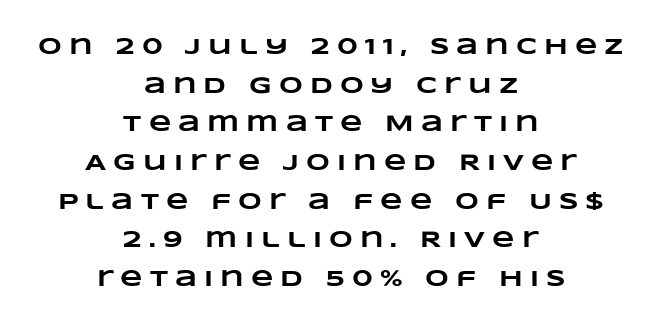
{"bold": "yes", "underline": "no", "align": "center", "line_spacing": "normal", "line_spacing_ratio": 1.68, "letter_spacing": "wide", "letter_spacing_em": 0.31, "glyph_px": 23}
